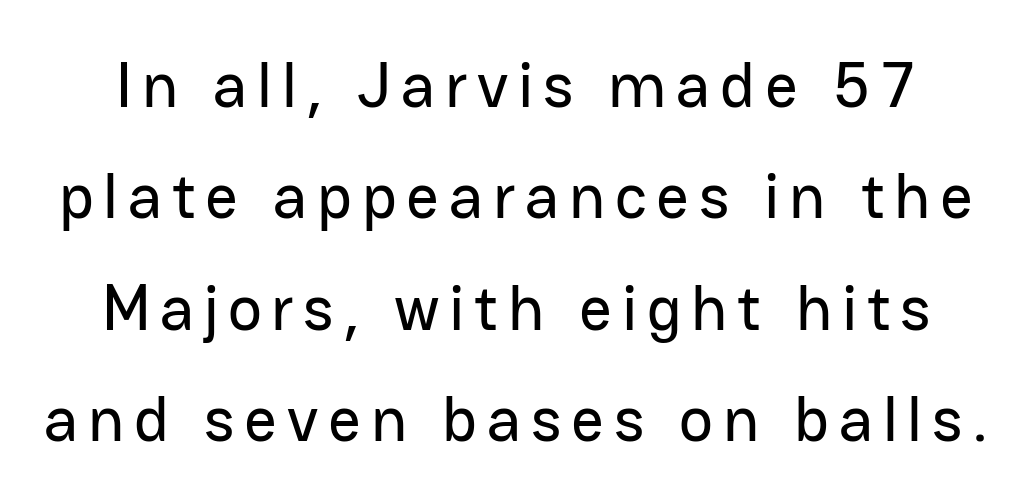
The rendering uses natural spacing where letterforms have individual widths. These lines are composed in type without serifs. The words here are not underlined. Every character sits straight up, as roman type does.
